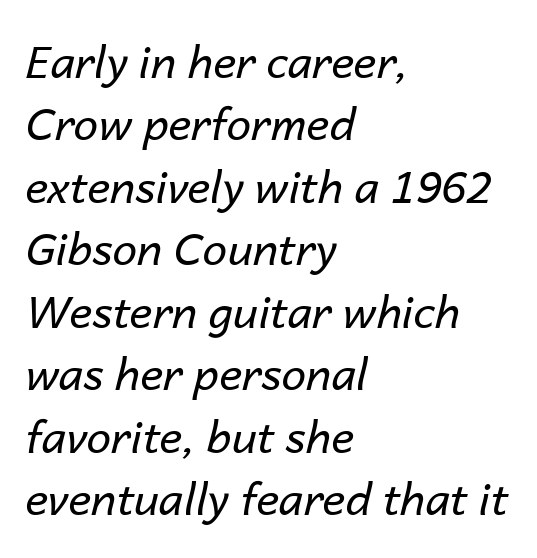
The image shows 44 px regular-weight type, italic (leaning right); set left-aligned, normal line spacing (1.42x), normal letter spacing, not underlined; low stroke contrast and a medium x-height.
